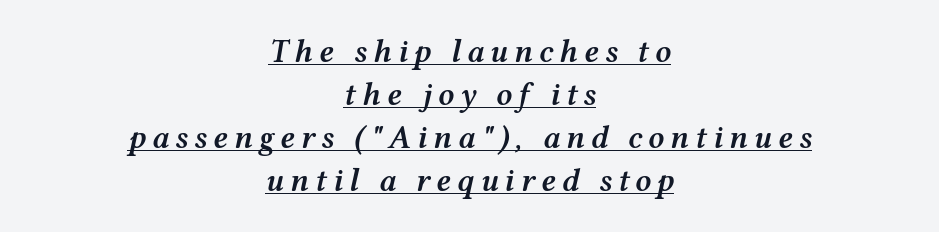
{"italic": "yes", "lean": "right", "slant_degrees": 12, "bold": "semi", "weight": "semibold", "width": "wide", "stroke_contrast": "medium", "x_height": "medium", "monospaced": "no", "underline": "yes", "align": "center", "line_spacing": "normal", "line_spacing_ratio": 1.34, "glyph_px": 32}
